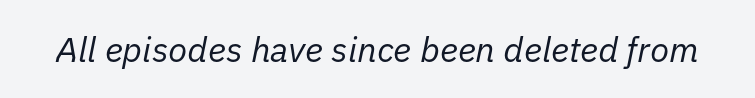
{"italic": "yes", "lean": "right", "slant_degrees": 11, "bold": "no", "weight": "regular", "width": "normal", "stroke_contrast": "low", "x_height": "medium", "monospaced": "no", "underline": "no", "letter_spacing": "normal", "letter_spacing_em": 0.0, "glyph_px": 35}
